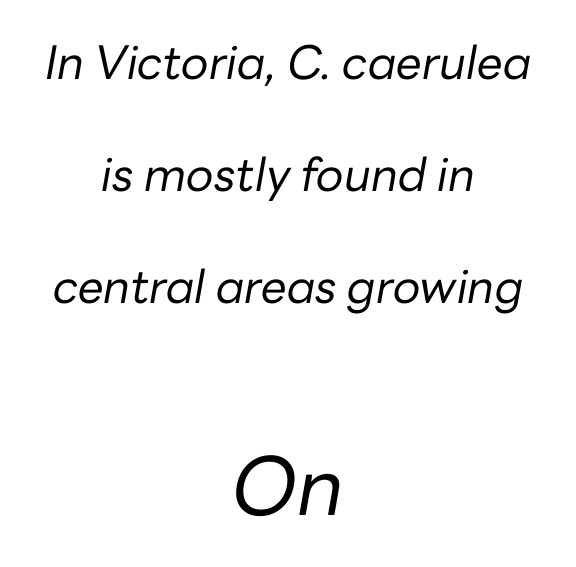
The image shows 80 px regular-weight type, italic (leaning right); set centered, loose line spacing (2.44x), normal letter spacing, not underlined; the second (bottom) block is 1.74x larger; low stroke contrast and a medium x-height.
